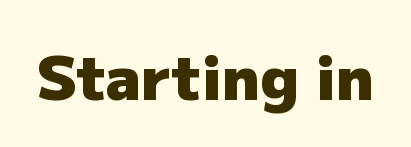
The image shows 61 px heavy sans-serif type, upright; set normal letter spacing, not underlined; low stroke contrast and a medium x-height.
